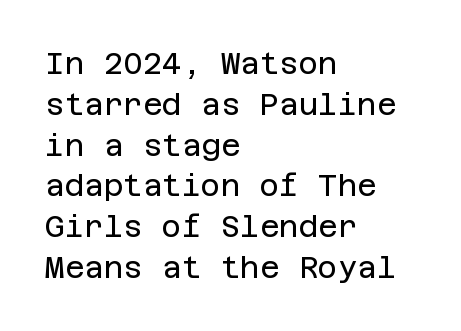
{"serif": "no", "italic": "no", "bold": "no", "weight": "regular", "width": "normal", "stroke_contrast": "low", "x_height": "large", "underline": "no", "align": "left", "line_spacing": "normal", "line_spacing_ratio": 1.36, "letter_spacing": "normal", "letter_spacing_em": 0.0, "glyph_px": 30}
